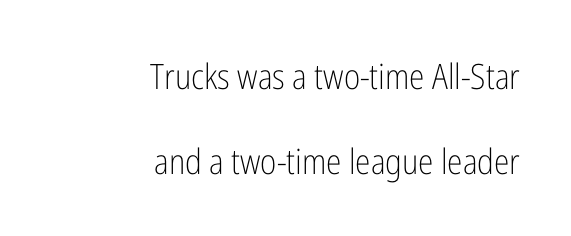
The image shows 35 px light, condensed sans-serif type, upright; set right-aligned, loose line spacing (2.42x), normal letter spacing, not underlined; low stroke contrast and a medium x-height.
